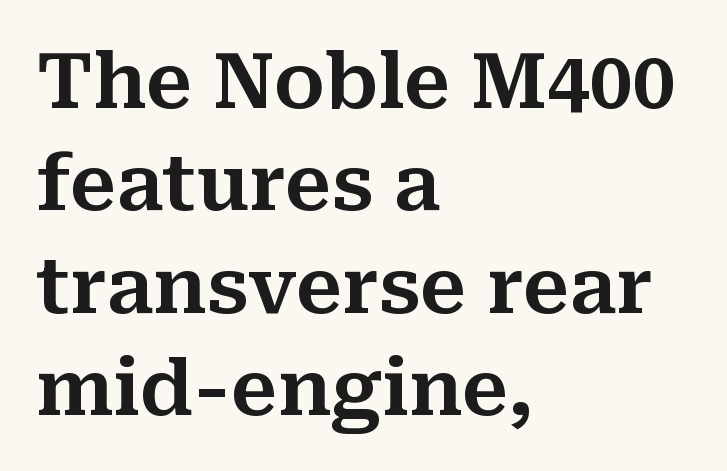
Line starts are locked; line ends wander. The passage shown is not underscored anywhere. This is serif lettering, the kind often seen in printed books. Varying glyph widths throughout — classic text-font behaviour.
